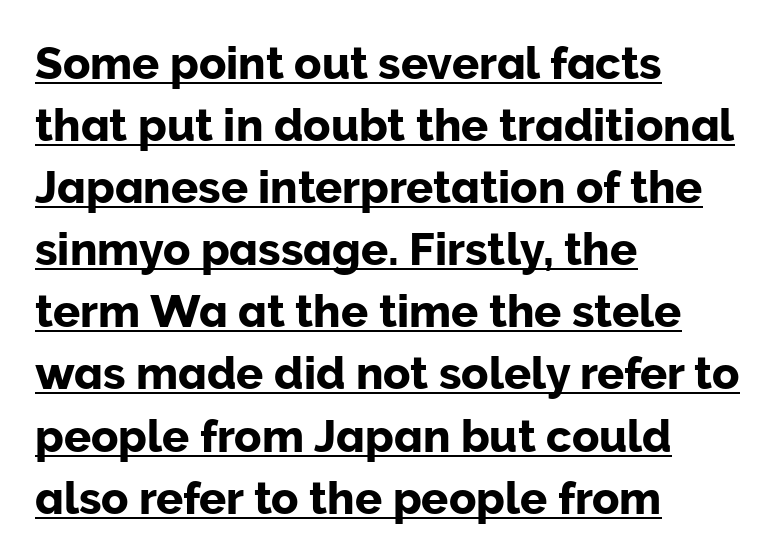
{"serif": "no", "italic": "no", "width": "normal", "stroke_contrast": "low", "x_height": "medium", "monospaced": "no", "underline": "yes", "align": "left", "line_spacing": "normal", "line_spacing_ratio": 1.38, "letter_spacing": "normal", "letter_spacing_em": 0.0, "glyph_px": 45}
